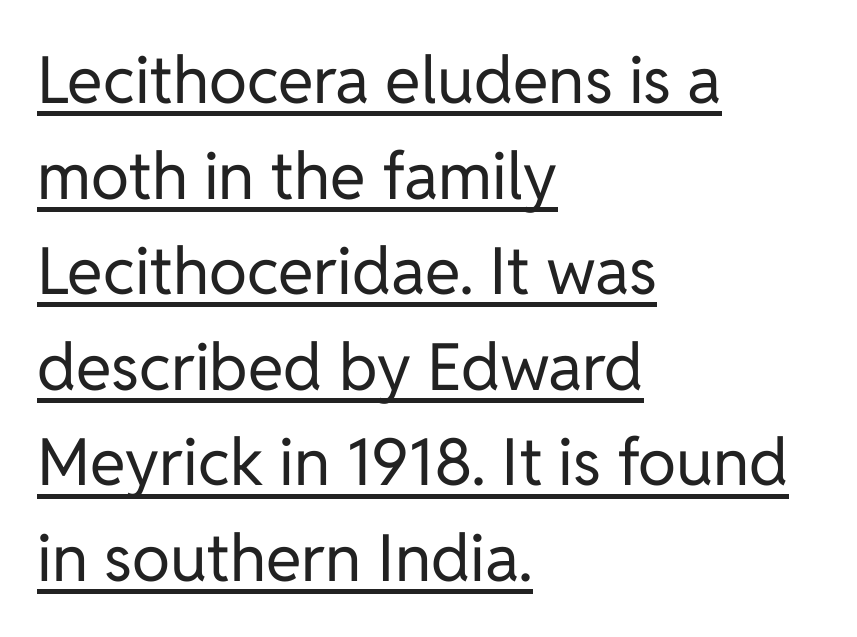
Line beginnings align vertically; line endings do not. Do the characters align in a grid? No, the font is proportional. Default kerning and tracking; the words read as compact shapes. The face looks like a standard text weight, possibly lighter. Vertical spacing — default. No feet cap the strokes, marking this as sans-serif type.
